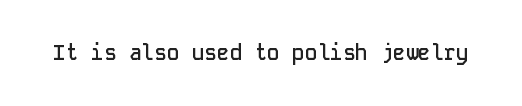
Typesetter's note: demi weight, one step under bold. The specimen omits any rule beneath the text block's lines. Is there any slant? The stems are plumb. Does extra space separate the letters? No, they use regular spacing.
